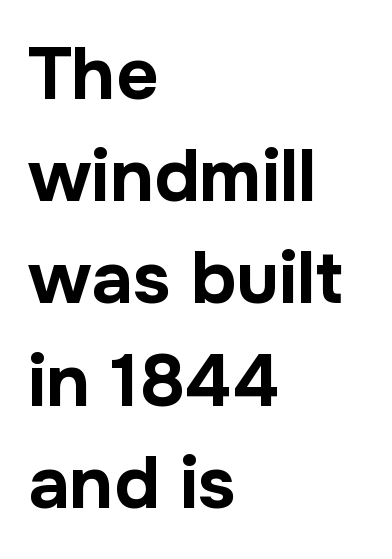
Q: Is the text bold? A: Yes.
Q: Is the text italic (slanted)? A: No, it is upright.
Q: Is the typeface a serif or a sans-serif typeface? A: Sans-serif.
Q: Is the text underlined? A: No.
Q: How is the paragraph aligned? A: Left-aligned.
Q: Is the spacing between letters normal or unusually wide? A: Normal.
Q: Is the spacing between lines tight, normal or loose? A: Normal.
Q: Width (condensed, normal, or wide)? A: Normal.
Q: Stroke contrast? A: Low.
Q: x-height? A: Medium.
Q: Monospaced? A: No.
